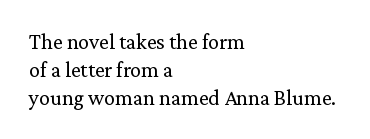
The image shows 22 px text type, upright; set left-aligned, normal line spacing (1.27x), normal letter spacing, not underlined.
